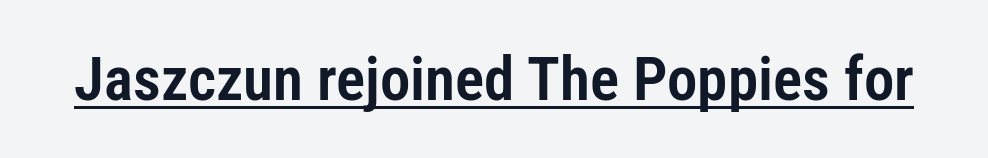
Quick note: underline on. A typesetter would call this zero additional tracking. The letters carry no serifs — their stems end cleanly without finishing strokes. The axis of the letterforms is exactly vertical. Proportional: the letters do not fall into vertical columns.
